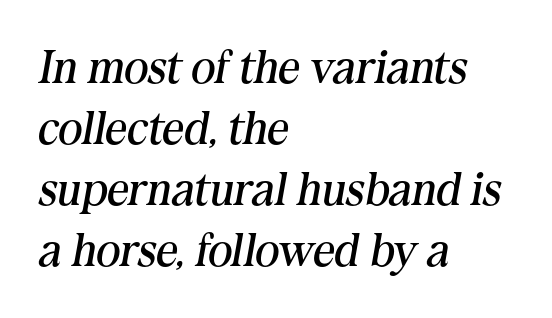
{"serif": "yes", "italic": "yes", "lean": "right", "slant_degrees": 10, "bold": "no", "weight": "regular", "width": "normal", "stroke_contrast": "medium", "x_height": "medium", "monospaced": "no", "underline": "no", "align": "left", "line_spacing": "normal", "line_spacing_ratio": 1.3, "letter_spacing": "normal", "letter_spacing_em": 0.0, "glyph_px": 47}
